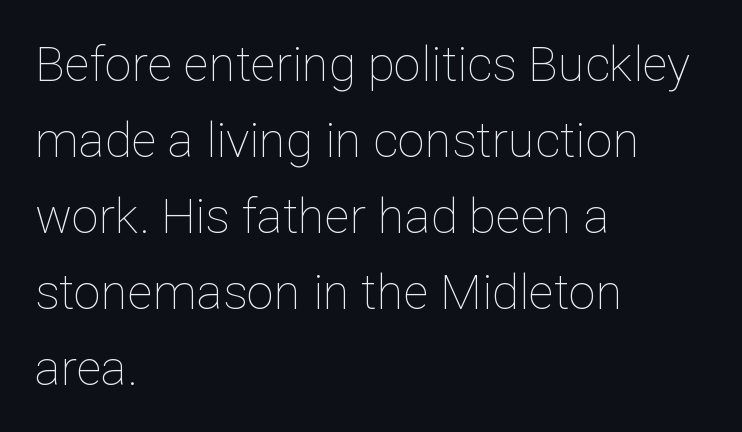
Q: Is the text bold? A: No.
Q: Is the text italic (slanted)? A: No, it is upright.
Q: Is the text underlined? A: No.
Q: How is the paragraph aligned? A: Left-aligned.
Q: Is the spacing between letters normal or unusually wide? A: Normal.
Q: Is the spacing between lines tight, normal or loose? A: Normal.
Q: Width (condensed, normal, or wide)? A: Normal.
Q: Stroke contrast? A: Low.
Q: x-height? A: Medium.
Q: Monospaced? A: No.
